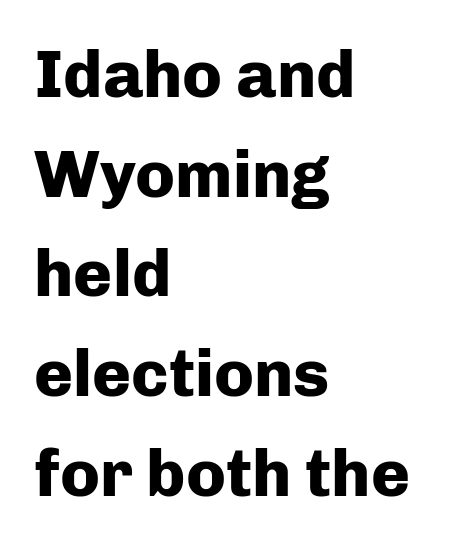
Q: Is the text bold? A: Yes.
Q: Is the text italic (slanted)? A: No, it is upright.
Q: Is the typeface a serif or a sans-serif typeface? A: Sans-serif.
Q: Is the text underlined? A: No.
Q: How is the paragraph aligned? A: Left-aligned.
Q: Is the spacing between letters normal or unusually wide? A: Normal.
Q: Is the spacing between lines tight, normal or loose? A: Normal.
Q: Width (condensed, normal, or wide)? A: Normal.
Q: Stroke contrast? A: Low.
Q: x-height? A: Medium.
Q: Monospaced? A: No.
